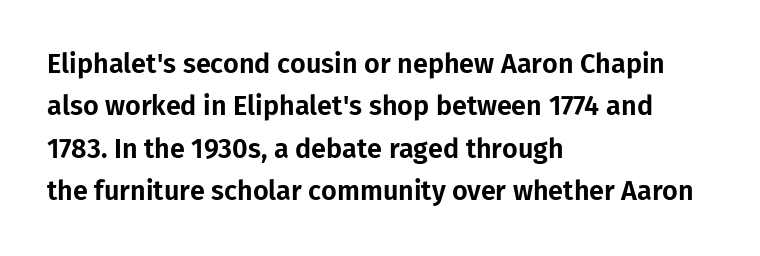
{"italic": "no", "underline": "no", "align": "left", "line_spacing": "normal", "line_spacing_ratio": 1.57, "letter_spacing": "normal", "letter_spacing_em": 0.0, "glyph_px": 27}
